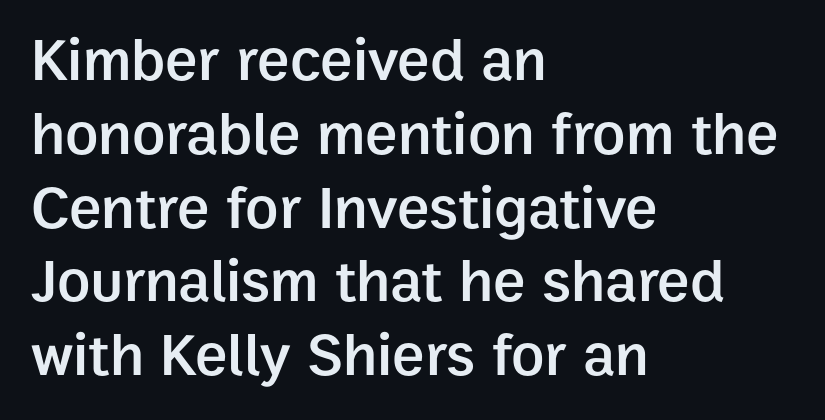
Font category for this specimen: sans-serif. Looks like regular typesetting: each glyph gets only the width it needs. What stands out about the letter spacing? Nothing — it is the standard amount. Casual observation: everything's shoved over to the left.
